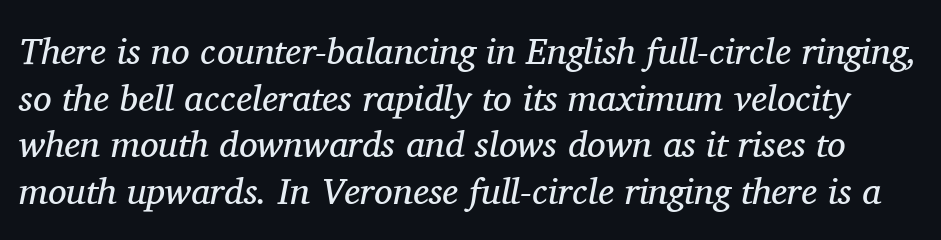
The image shows 37 px regular-weight serif type, italic (leaning right); set normal line spacing (1.26x), normal letter spacing, not underlined; medium stroke contrast and a medium x-height.
